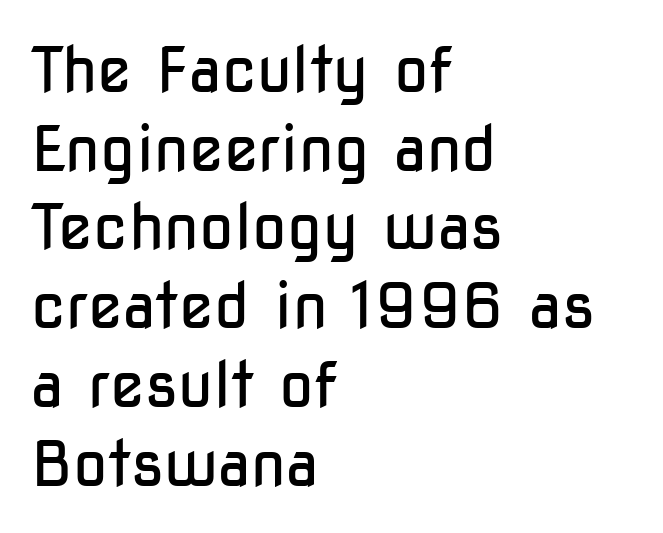
Q: Is the text bold? A: No.
Q: Is the text italic (slanted)? A: No, it is upright.
Q: Is the typeface a serif or a sans-serif typeface? A: Sans-serif.
Q: Is the text underlined? A: No.
Q: How is the paragraph aligned? A: Left-aligned.
Q: Is the spacing between letters normal or unusually wide? A: Normal.
Q: Is the spacing between lines tight, normal or loose? A: Normal.
Q: Width (condensed, normal, or wide)? A: Condensed.
Q: Stroke contrast? A: Low.
Q: x-height? A: Medium.
Q: Monospaced? A: No.
